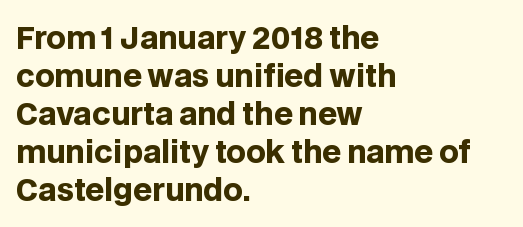
Italic: no, the glyphs are upright roman. Unmarked baselines from the first word to the last. Serifs: no, the terminals of the letterforms are clean. A classic flush-left, rag-right setting is used for this passage. Interline gaps are of average width in this sample.
